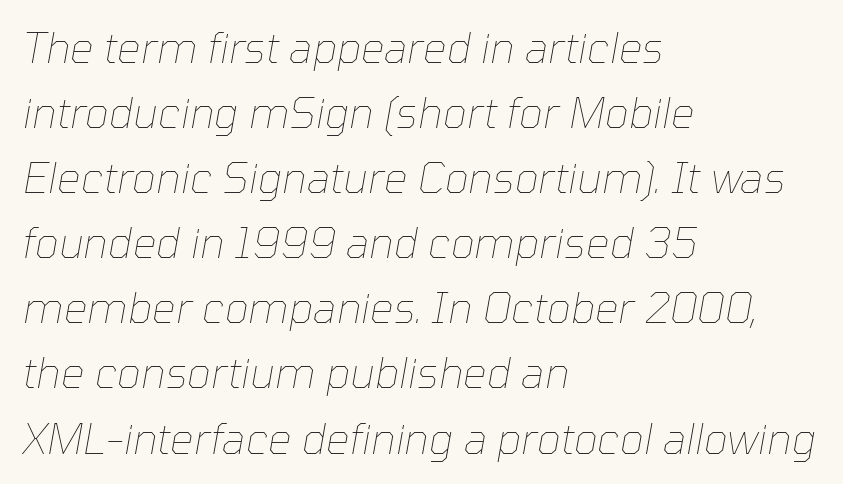
The image shows 42 px thin type, italic (leaning right); set left-aligned, normal line spacing (1.55x), normal letter spacing, not underlined; low stroke contrast and a medium x-height.
